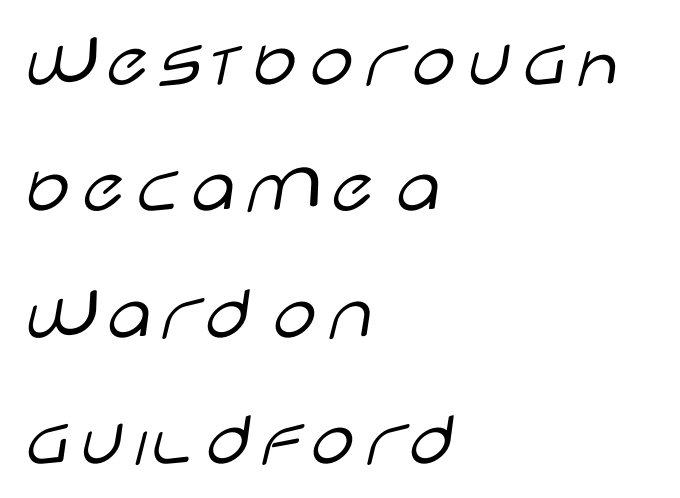
Stems and bowls with no extra thickness — not bold. Classification — sans serif. The rendering uses natural spacing where letterforms have individual widths. A typesetter would call this zero additional tracking. Honestly, the row spacing looks completely unremarkable. This sample is left-justified, so line endings fall wherever the words run out.
